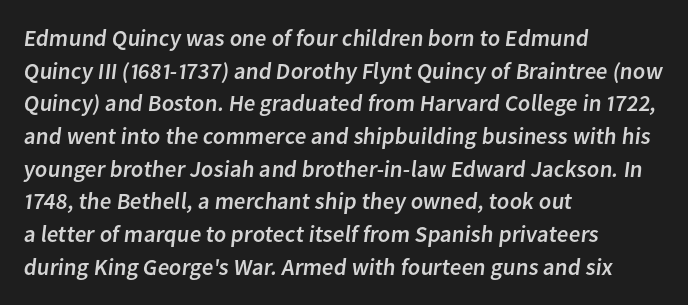
Q: Is the text underlined? A: No.
Q: How is the paragraph aligned? A: Left-aligned.
Q: Is the spacing between letters normal or unusually wide? A: Normal.
Q: Is the spacing between lines tight, normal or loose? A: Normal.
